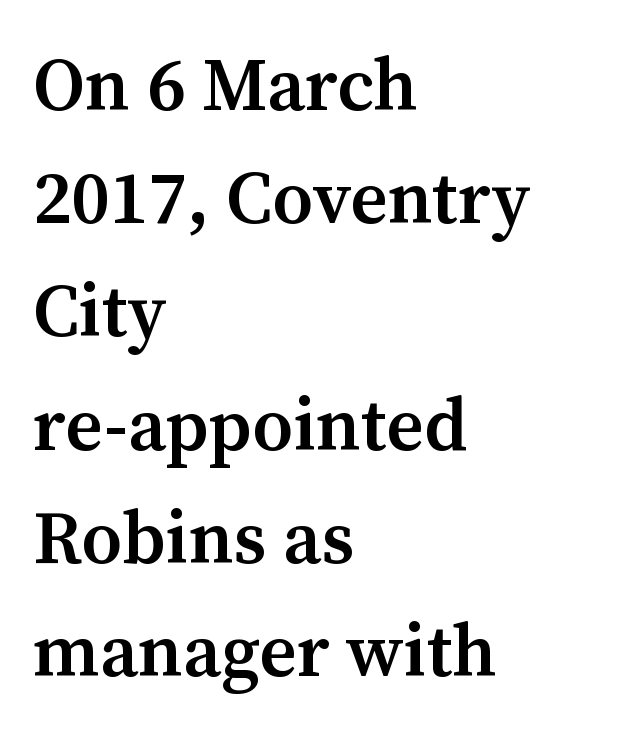
What's the leading like? Ordinary, nothing unusual. Spacing verdict: proportional, widths tailored to each character. Each line starts at the same left margin while the right side varies. Serifs: yes, visible at the terminals of the letterforms. The type sits square on the baseline with zero lean.
